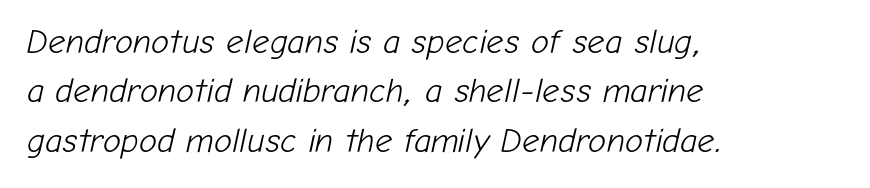
The face used here is proportionally spaced, like ordinary book or web type. Weight class: somewhere from thin through regular. Tracking value appears to be zero — textbook default spacing. The compositor pushed each line to the left boundary. This block has exactly the height ordinary leading produces.
